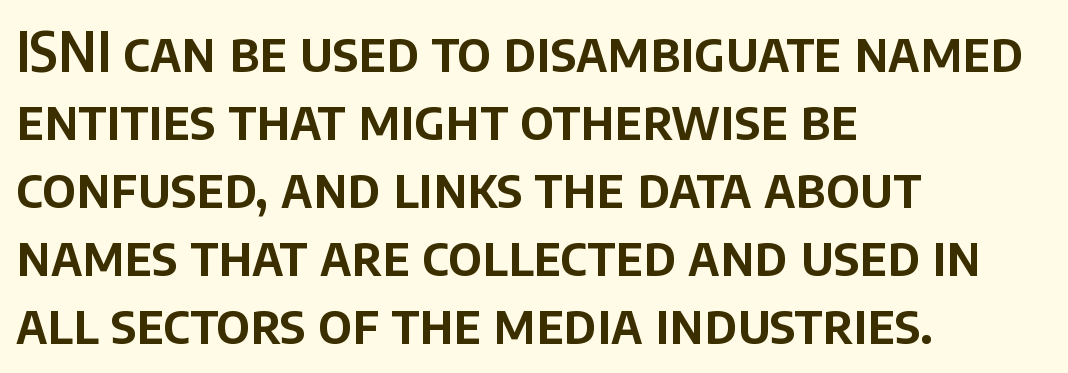
All the whitespace from short lines collects on the right. Proportional: the letters do not fall into vertical columns. Does the leading feel generous? No, just average. Short note: letters normally spaced. The typeface chosen for these lines omits serifs. Each row of text sits above clean, open space.
